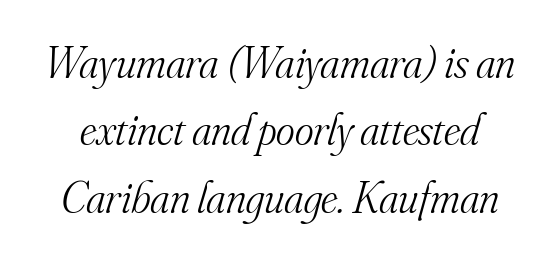
The image shows 45 px light serif type, italic (leaning right); set normal line spacing (1.5x), normal letter spacing, not underlined; medium stroke contrast and a small x-height.
